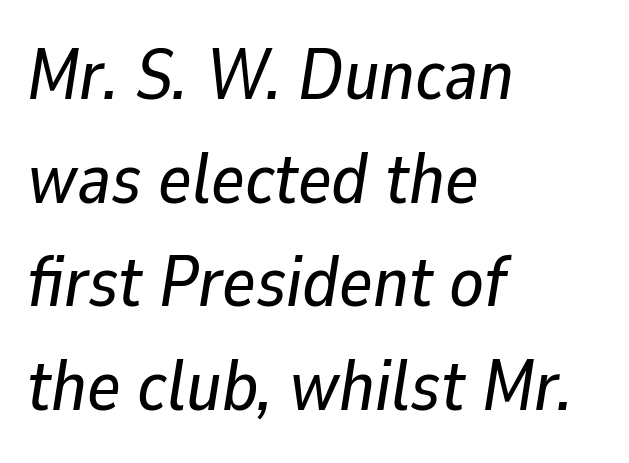
Q: Is the text italic (slanted)? A: Yes, it leans right by about 9 degrees.
Q: Is the text underlined? A: No.
Q: How is the paragraph aligned? A: Left-aligned.
Q: Is the spacing between letters normal or unusually wide? A: Normal.
Q: Is the spacing between lines tight, normal or loose? A: Normal.
Q: Width (condensed, normal, or wide)? A: Normal.
Q: Stroke contrast? A: Low.
Q: x-height? A: Medium.
Q: Monospaced? A: No.
